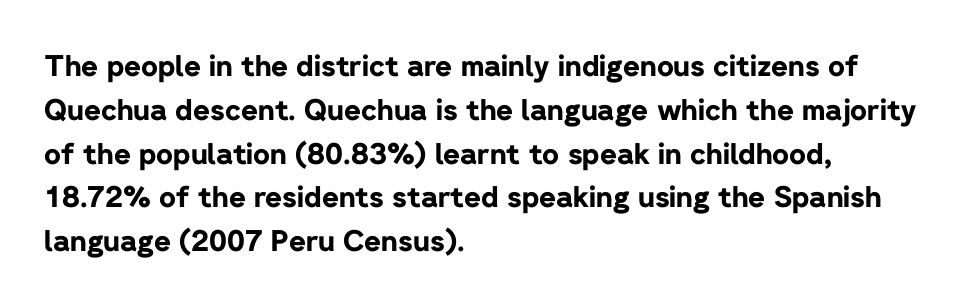
The face used here is a sans, in the tradition of grotesques and geometrics. The compositor pushed each line to the left boundary. A full-strength bold gives these letters their thick strokes. The gap between lines stays unmarked. There is no visible air inserted between adjacent glyphs. The face used here is proportionally spaced, like ordinary book or web type.
